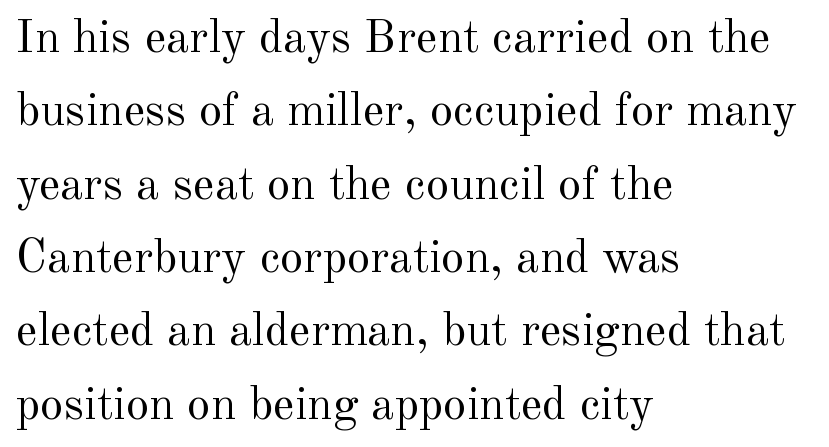
{"serif": "yes", "italic": "no", "bold": "no", "weight": "regular", "width": "normal", "x_height": "small", "monospaced": "no", "underline": "no", "align": "left", "line_spacing": "normal", "line_spacing_ratio": 1.56, "letter_spacing": "normal", "letter_spacing_em": 0.0, "glyph_px": 47}
